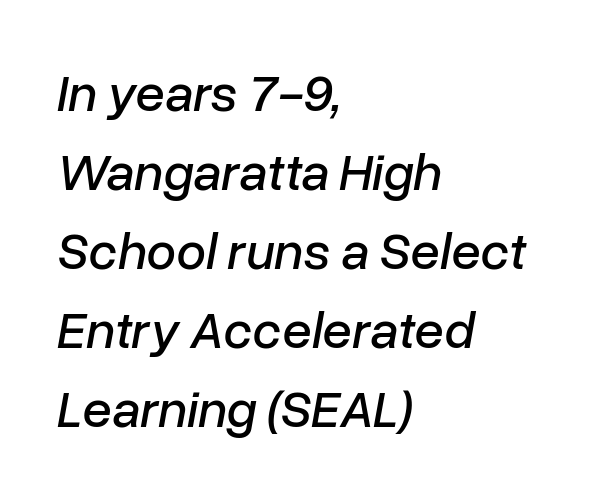
The image shows 53 px text type, italic (leaning right); set left-aligned, normal line spacing (1.49x), normal letter spacing, not underlined; low stroke contrast and a medium x-height.
